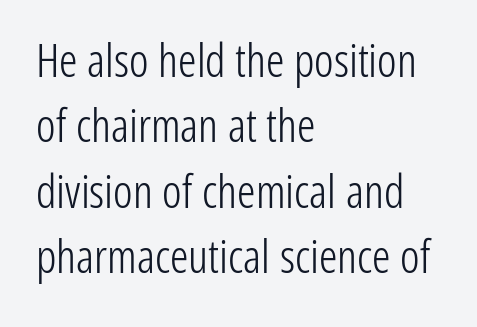
Q: Is the text bold? A: No.
Q: Is the text italic (slanted)? A: No, it is upright.
Q: Is the typeface a serif or a sans-serif typeface? A: Sans-serif.
Q: Is the text underlined? A: No.
Q: How is the paragraph aligned? A: Left-aligned.
Q: Is the spacing between letters normal or unusually wide? A: Normal.
Q: Is the spacing between lines tight, normal or loose? A: Normal.
Q: Width (condensed, normal, or wide)? A: Condensed.
Q: Stroke contrast? A: Low.
Q: x-height? A: Medium.
Q: Monospaced? A: No.
